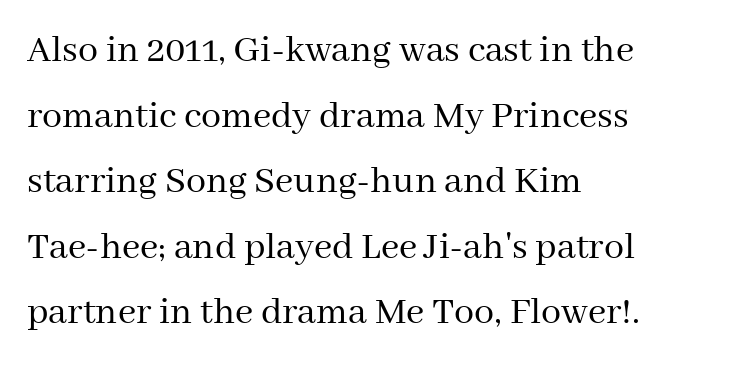
The image shows 40 px regular-weight serif type, upright; set left-aligned, normal line spacing (1.64x), normal letter spacing, not underlined; medium stroke contrast and a medium x-height.
